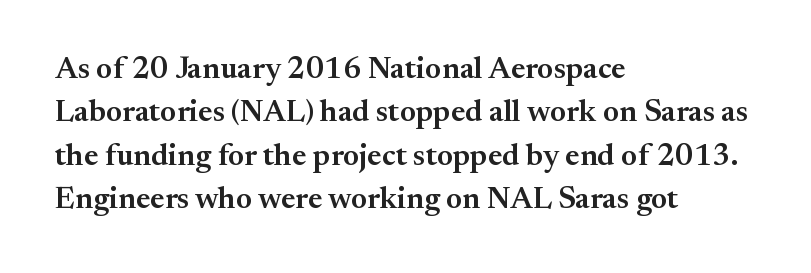
The rendering uses a semibold face; strokes are thickened but not to full bold. Interline gaps are of average width in this sample. Unlike italic type, these characters show no tilt at all. Students, note that the glyphs here touch the page at normal intervals. Look at the bottom of the vertical strokes: they flare into serifs here.
